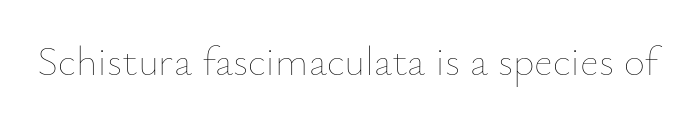
Only glyphs here, with clear space below each row. The passage shown is typed in a proportional face where columns would drift. Upright lettering throughout. The letters sit at their default tracking, neither squeezed nor spread. The typeface has the unassuming heft of standard copy or less.
